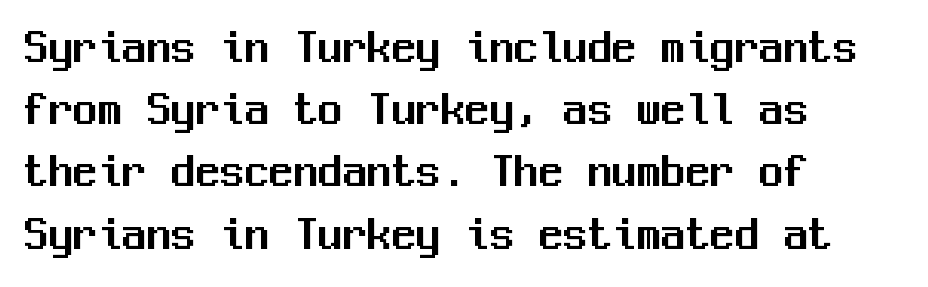
Upright lettering throughout. Notice how descenders clear the ascenders below comfortably — that's standard leading. Looks like terminal output: every glyph gets an equal slot. Letter spacing: default. Is this a sans? Yes — the strokes have no serifs.
